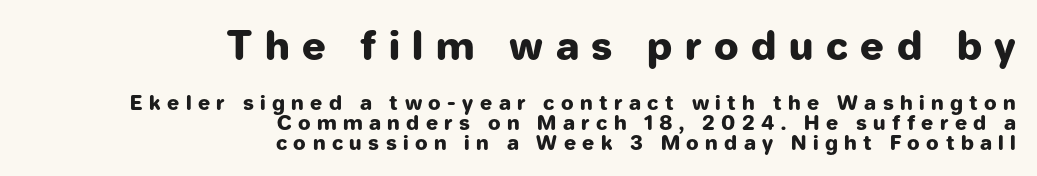
The image shows 39 px heavy sans-serif type, upright; set right-aligned, tight line spacing (0.98x), unusually wide letter spacing (+0.32 em), not underlined; the first (top) block is 1.95x larger; low stroke contrast and a medium x-height.
